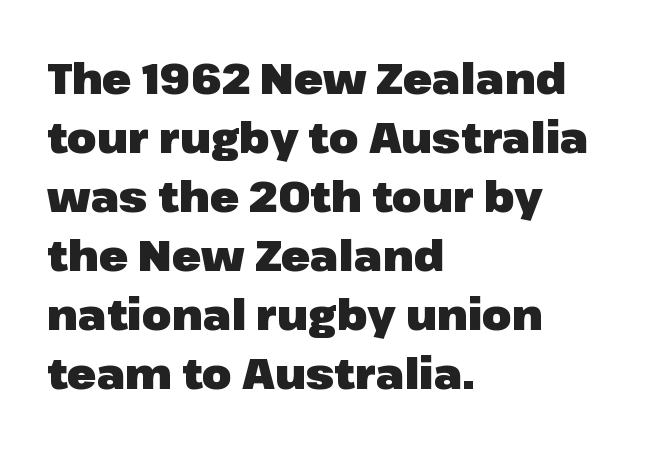
Reading down the column, the eye jumps a familiar distance to each next line. The rendering uses natural spacing where letterforms have individual widths. Students, note that the glyphs here touch the page at normal intervals. The strip under each line holds only bare page. Nothing sits at the stroke ends, so this counts as sans-serif.
